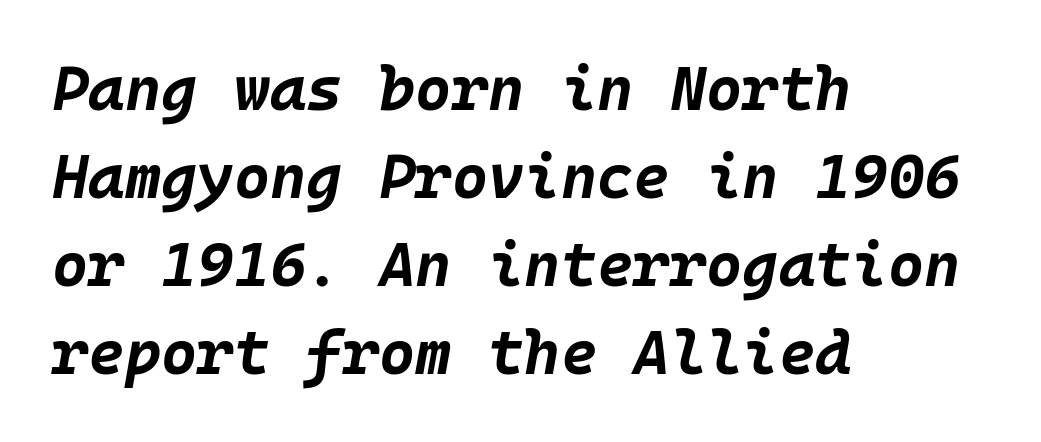
The image shows 62 px bold type, italic (leaning right); set left-aligned, normal line spacing (1.42x), normal letter spacing, not underlined; low stroke contrast and a large x-height.
